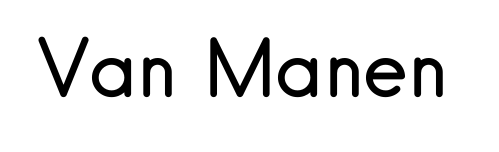
Stems and bowls with no extra thickness — not bold. The area under the type is left untouched. The axis of the letterforms is exactly vertical. Words appear dense and cohesive because spacing is normal.
